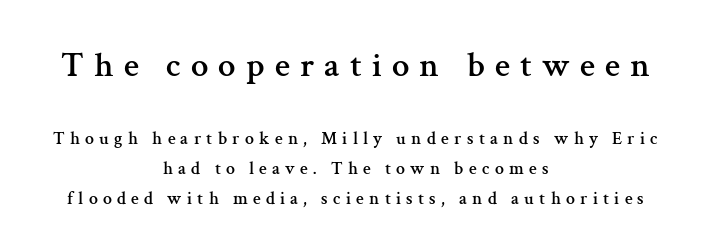
{"serif": "yes", "italic": "no", "width": "normal", "stroke_contrast": "medium", "x_height": "medium", "monospaced": "no", "underline": "no", "align": "center", "line_spacing": "normal", "line_spacing_ratio": 1.66, "letter_spacing": "wide", "letter_spacing_em": 0.29, "larger_block": "first", "size_ratio": 1.94, "glyph_px": 35}
